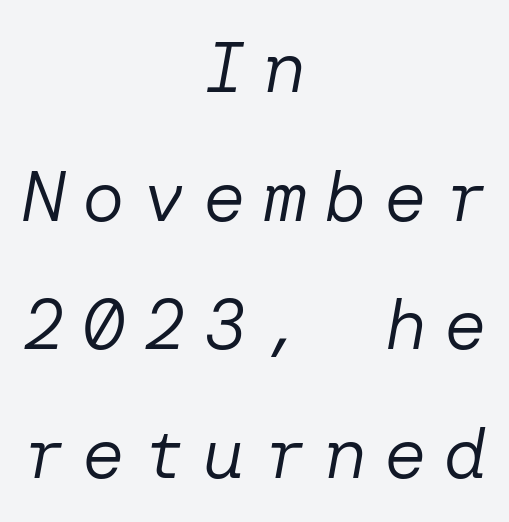
Is the type slanted? Yes — the strokes lean at a clear angle. No heavy texture on the line: the type isn't bold. Between one letter and the next there's a generous, obvious gap. Anything drawn beneath the words? Only blank space. The rag falls on both sides of this text block equally.
